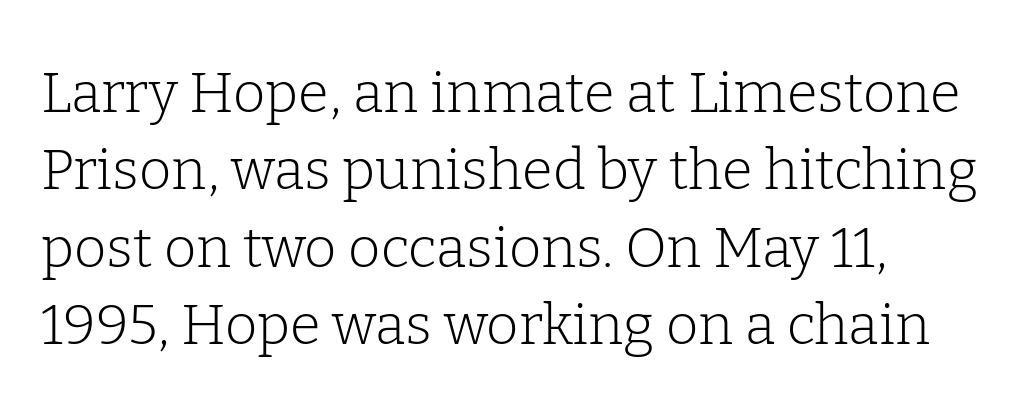
Q: Is the text bold? A: No.
Q: Is the text italic (slanted)? A: No, it is upright.
Q: Is the typeface a serif or a sans-serif typeface? A: Serif.
Q: Is the text underlined? A: No.
Q: Is the spacing between letters normal or unusually wide? A: Normal.
Q: Is the spacing between lines tight, normal or loose? A: Normal.
Q: Width (condensed, normal, or wide)? A: Normal.
Q: Stroke contrast? A: Low.
Q: x-height? A: Medium.
Q: Monospaced? A: No.
